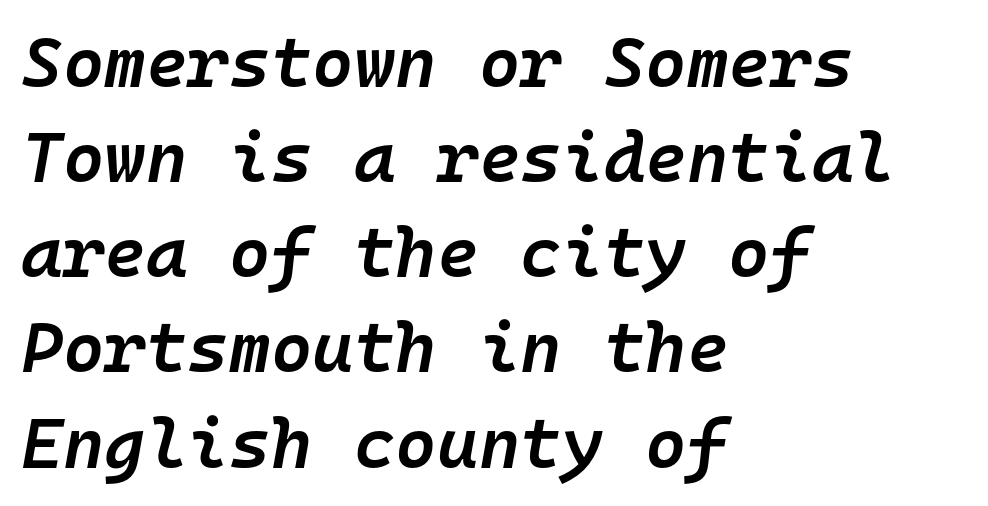
The image shows 71 px semibold type, italic (leaning right), monospaced; set left-aligned, normal line spacing (1.34x), normal letter spacing, not underlined; low stroke contrast and a medium x-height.
